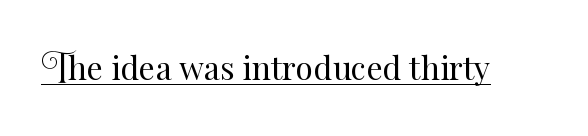
The image shows 32 px regular-weight type, upright; set normal letter spacing, underlined; medium stroke contrast and a small x-height.
